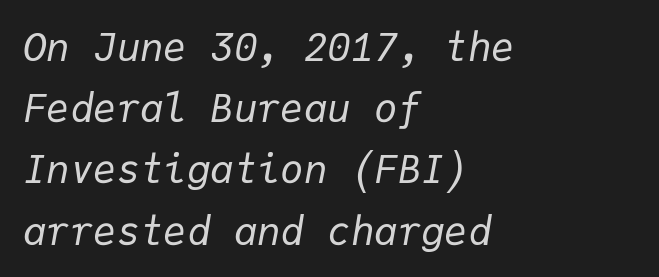
The image shows 39 px regular-weight type, italic (leaning right), monospaced; set left-aligned, normal line spacing (1.57x), normal letter spacing, not underlined; low stroke contrast and a medium x-height.
